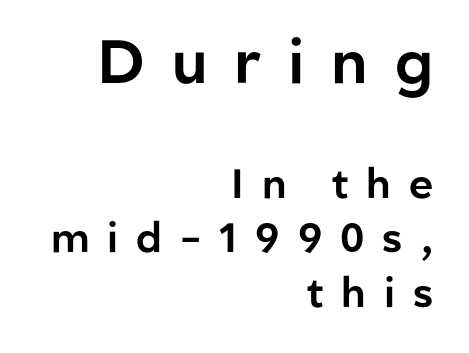
The image shows 61 px sans-serif type, upright; set right-aligned, normal line spacing (1.33x), unusually wide letter spacing (+0.44 em), not underlined; the first (top) block is 1.49x larger; low stroke contrast and a medium x-height.
